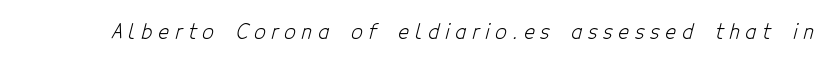
Q: Is the text bold? A: No.
Q: Is the text underlined? A: No.
Q: Is the spacing between letters normal or unusually wide? A: Unusually wide.
